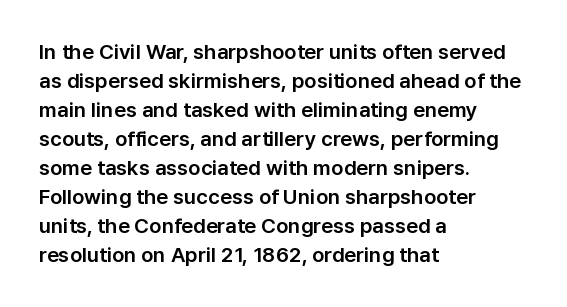
Q: Is the text italic (slanted)? A: No, it is upright.
Q: Is the text underlined? A: No.
Q: How is the paragraph aligned? A: Left-aligned.
Q: Is the spacing between letters normal or unusually wide? A: Normal.
Q: Is the spacing between lines tight, normal or loose? A: Normal.
